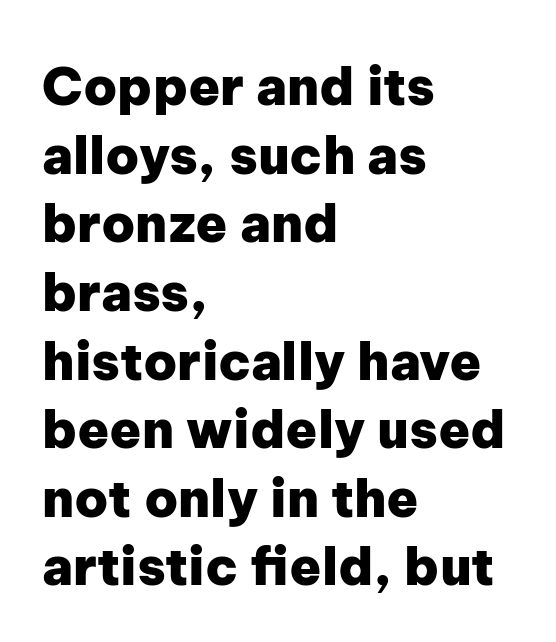
Q: Is the text bold? A: Yes.
Q: Is the text italic (slanted)? A: No, it is upright.
Q: Is the typeface a serif or a sans-serif typeface? A: Sans-serif.
Q: Is the text underlined? A: No.
Q: How is the paragraph aligned? A: Left-aligned.
Q: Is the spacing between letters normal or unusually wide? A: Normal.
Q: Is the spacing between lines tight, normal or loose? A: Normal.
Q: Width (condensed, normal, or wide)? A: Normal.
Q: Stroke contrast? A: Low.
Q: x-height? A: Medium.
Q: Monospaced? A: No.
